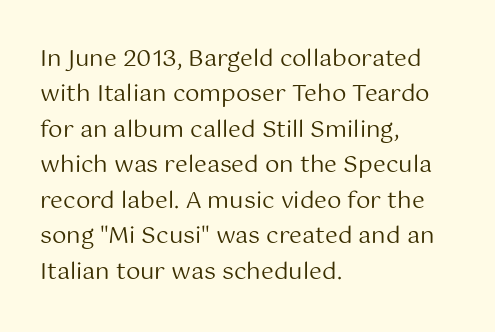
{"italic": "no", "bold": "no", "underline": "no", "align": "left", "line_spacing": "normal", "line_spacing_ratio": 1.54, "letter_spacing": "normal", "letter_spacing_em": 0.0, "glyph_px": 23}
